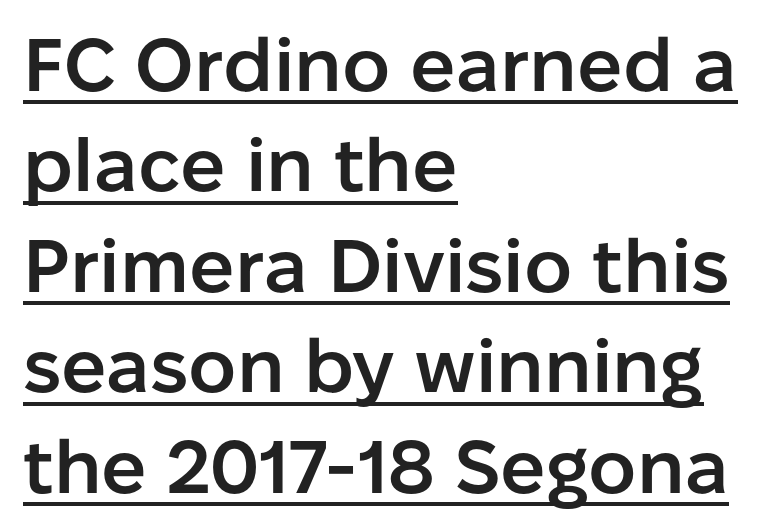
Grotesque or geometric, the face here clearly has no serifs. Horizontally, the lines are justified to the leading edge only. The passage shown is typed in a proportional face where columns would drift. Underlined type. The rows are spaced the way most documents space them.
